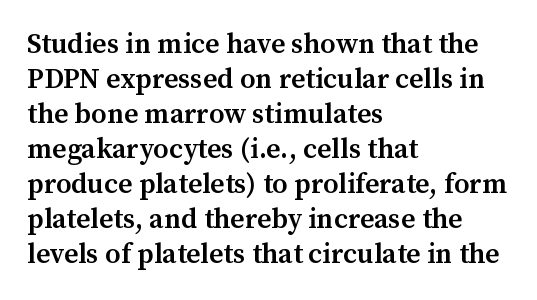
Q: Is the text bold? A: Semi-bold.
Q: Is the text italic (slanted)? A: No, it is upright.
Q: Is the typeface a serif or a sans-serif typeface? A: Serif.
Q: Is the text underlined? A: No.
Q: How is the paragraph aligned? A: Left-aligned.
Q: Is the spacing between letters normal or unusually wide? A: Normal.
Q: Is the spacing between lines tight, normal or loose? A: Normal.
Q: Width (condensed, normal, or wide)? A: Normal.
Q: Stroke contrast? A: Medium.
Q: x-height? A: Medium.
Q: Monospaced? A: No.
